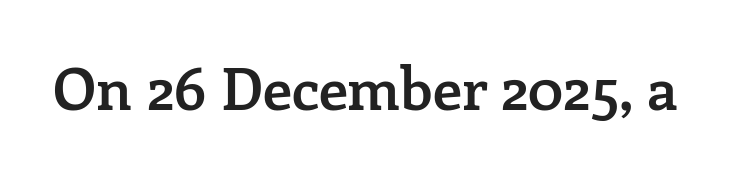
Q: Is the text bold? A: Semi-bold.
Q: Is the text italic (slanted)? A: No, it is upright.
Q: Is the typeface a serif or a sans-serif typeface? A: Serif.
Q: Is the text underlined? A: No.
Q: Is the spacing between letters normal or unusually wide? A: Normal.
Q: Width (condensed, normal, or wide)? A: Normal.
Q: Stroke contrast? A: Low.
Q: x-height? A: Medium.
Q: Monospaced? A: No.
